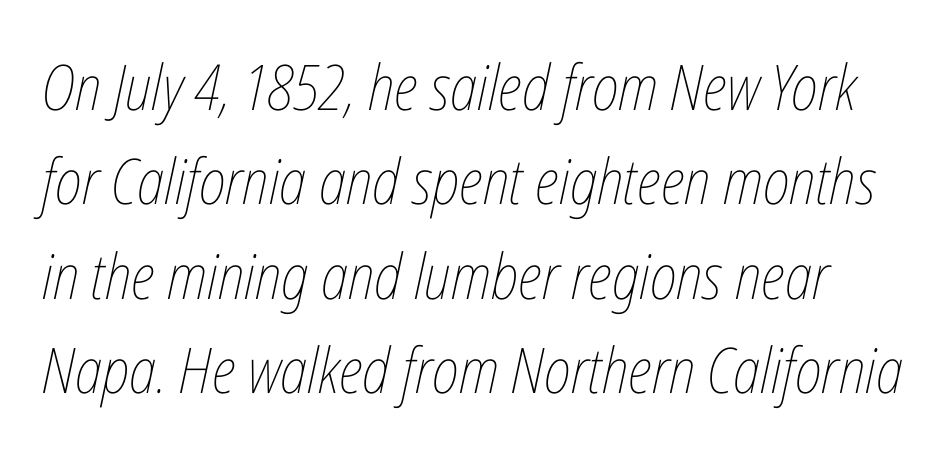
Q: Is the text bold? A: No.
Q: Is the text italic (slanted)? A: Yes, it leans right by about 12 degrees.
Q: Is the text underlined? A: No.
Q: Is the spacing between letters normal or unusually wide? A: Normal.
Q: Is the spacing between lines tight, normal or loose? A: Normal.
Q: Width (condensed, normal, or wide)? A: Condensed.
Q: Stroke contrast? A: Low.
Q: x-height? A: Medium.
Q: Monospaced? A: No.
